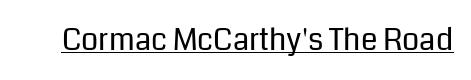
Posture: upright roman. In terms of letterspacing, this is plain default setting. No feet cap the strokes, marking this as sans-serif type. A baseline rule has been typeset under these characters.
